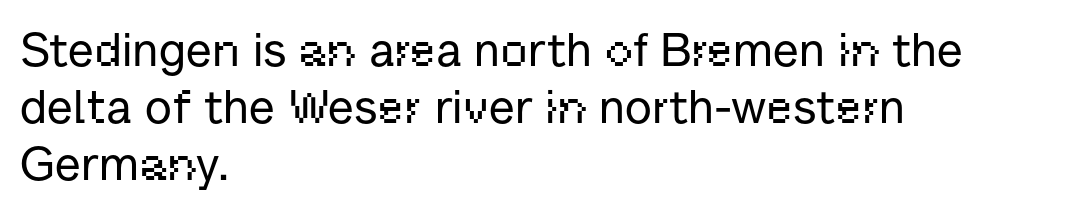
The image shows 47 px sans-serif type, upright; set left-aligned, line spacing 1.21x, normal letter spacing, not underlined; low stroke contrast and a medium x-height.
